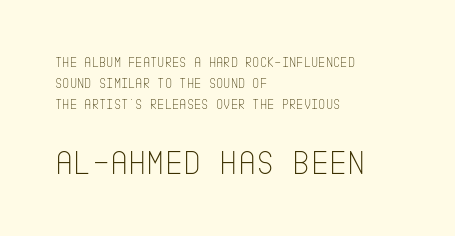
The image shows 35 px thin, condensed sans-serif type, upright; set left-aligned, normal line spacing (1.5x), normal letter spacing, not underlined; the second (bottom) block is 2.5x larger; low stroke contrast and a large x-height.
